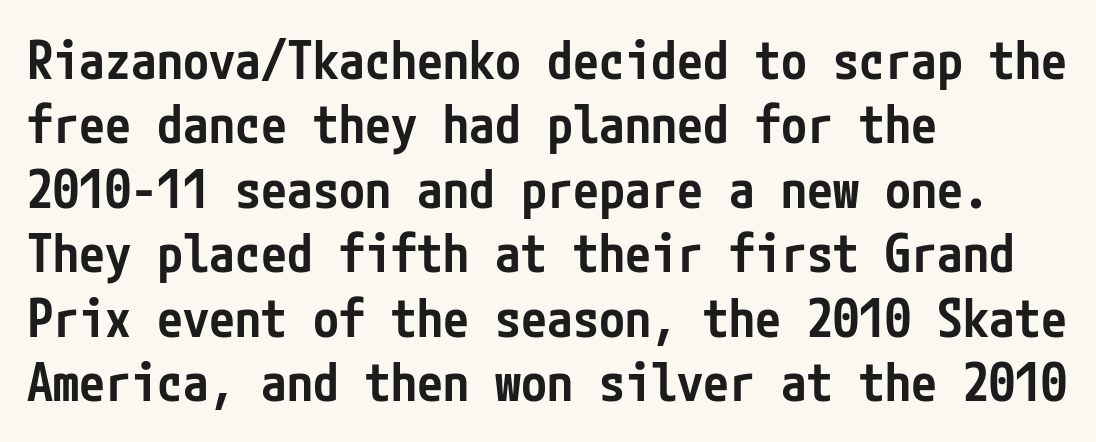
{"serif": "no", "italic": "no", "bold": "semi", "weight": "semibold", "width": "condensed", "stroke_contrast": "low", "x_height": "medium", "underline": "no", "align": "left", "line_spacing_ratio": 1.24, "letter_spacing": "normal", "letter_spacing_em": 0.0, "glyph_px": 52}
